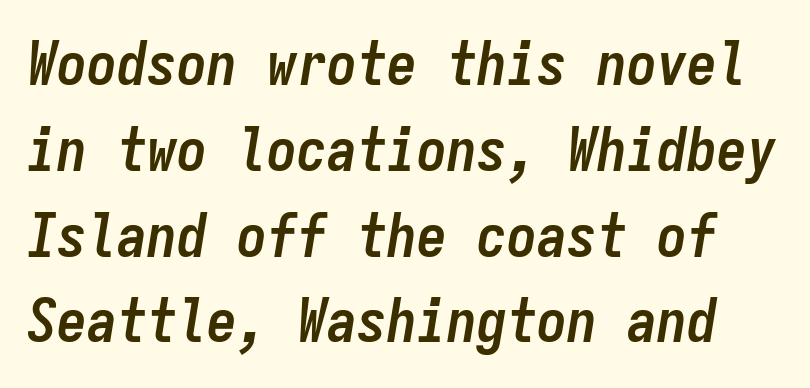
Q: Is the text bold? A: Yes.
Q: Is the text italic (slanted)? A: Yes, it leans right by about 9 degrees.
Q: Is the text underlined? A: No.
Q: Is the spacing between letters normal or unusually wide? A: Normal.
Q: Is the spacing between lines tight, normal or loose? A: Normal.
Q: Width (condensed, normal, or wide)? A: Condensed.
Q: Stroke contrast? A: Low.
Q: x-height? A: Medium.
Q: Monospaced? A: Yes.
